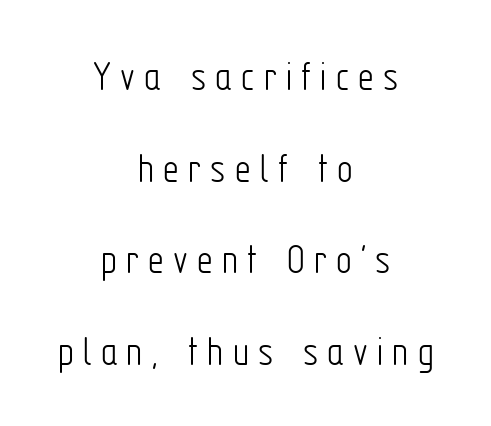
{"serif": "no", "italic": "no", "bold": "no", "weight": "light", "width": "condensed", "stroke_contrast": "low", "x_height": "medium", "monospaced": "no", "underline": "no", "align": "center", "line_spacing": "loose", "line_spacing_ratio": 2.08, "letter_spacing": "wide", "letter_spacing_em": 0.21, "glyph_px": 44}
